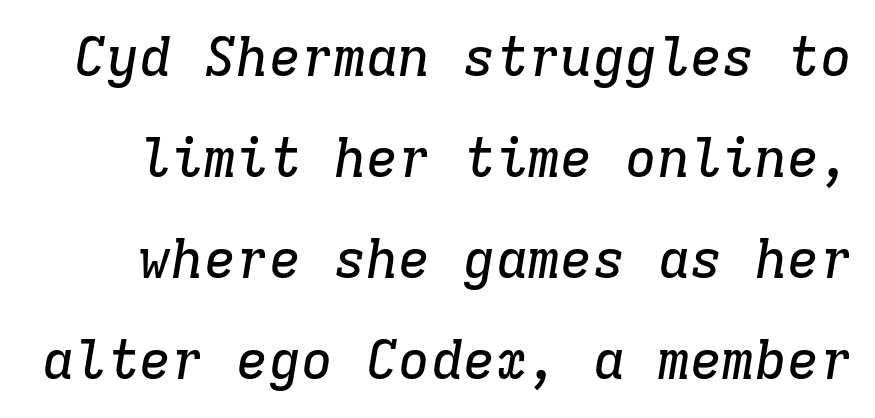
Q: Is the text italic (slanted)? A: Yes, it leans right by about 9 degrees.
Q: Is the typeface a serif or a sans-serif typeface? A: Serif.
Q: Is the text underlined? A: No.
Q: Is the spacing between letters normal or unusually wide? A: Normal.
Q: Width (condensed, normal, or wide)? A: Normal.
Q: Stroke contrast? A: Low.
Q: x-height? A: Medium.
Q: Monospaced? A: Yes.
